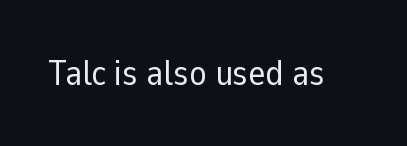
Is this a fixed-width face? No — the glyphs have proportional, varying widths. Vertical strokes here are truly vertical. Glance below the letters and you will spot only blank space. The face used here is a sans, in the tradition of grotesques and geometrics. The face looks like a standard text weight, possibly lighter. Short note: letters normally spaced.
